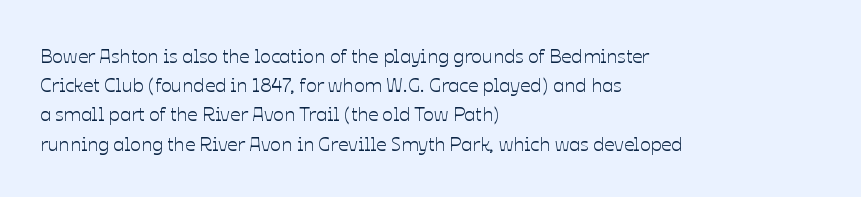
The image shows 20 px text type, upright; set left-aligned, normal line spacing (1.46x), normal letter spacing, not underlined.
